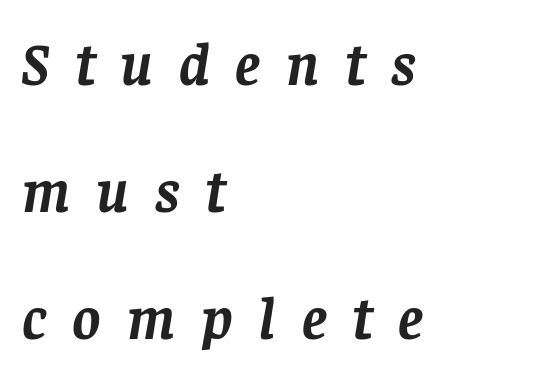
The image shows 60 px semibold serif type, italic (leaning right); set left-aligned, loose line spacing (2.12x), unusually wide letter spacing (+0.43 em), not underlined; low stroke contrast and a large x-height.
